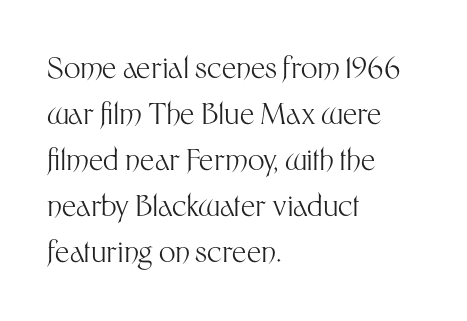
The image shows 29 px light sans-serif type, upright; set left-aligned, normal line spacing (1.59x), normal letter spacing, not underlined; medium stroke contrast and a medium x-height.
